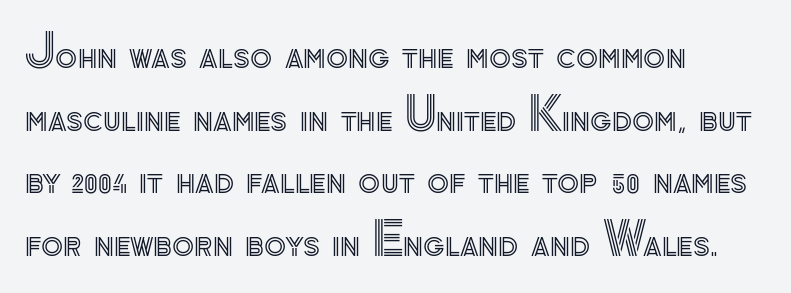
The image shows 45 px text type, upright; set left-aligned, normal line spacing (1.39x), normal letter spacing, not underlined; a small x-height.
